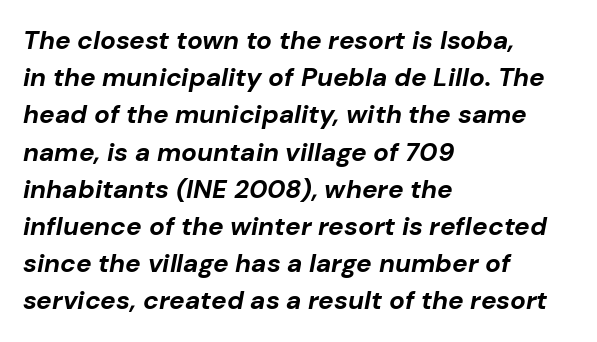
Q: Is the text bold? A: Yes.
Q: Is the text italic (slanted)? A: Yes, it leans right by about 10 degrees.
Q: Is the text underlined? A: No.
Q: How is the paragraph aligned? A: Left-aligned.
Q: Is the spacing between letters normal or unusually wide? A: Normal.
Q: Is the spacing between lines tight, normal or loose? A: Normal.
